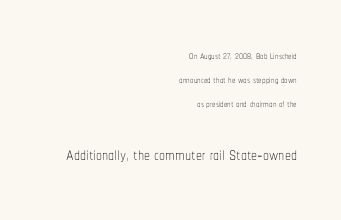
{"italic": "no", "bold": "no", "underline": "no", "align": "right", "line_spacing_ratio": 1.71, "letter_spacing": "normal", "letter_spacing_em": 0.0, "larger_block": "second", "size_ratio": 1.71, "glyph_px": 24}
